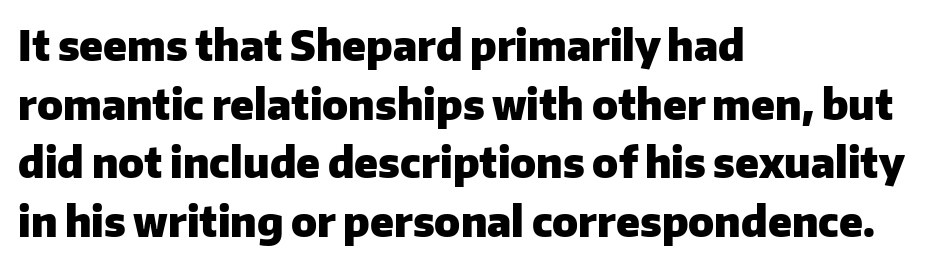
The image shows 41 px heavy sans-serif type, upright; set left-aligned, normal line spacing (1.43x), normal letter spacing, not underlined; low stroke contrast and a medium x-height.
